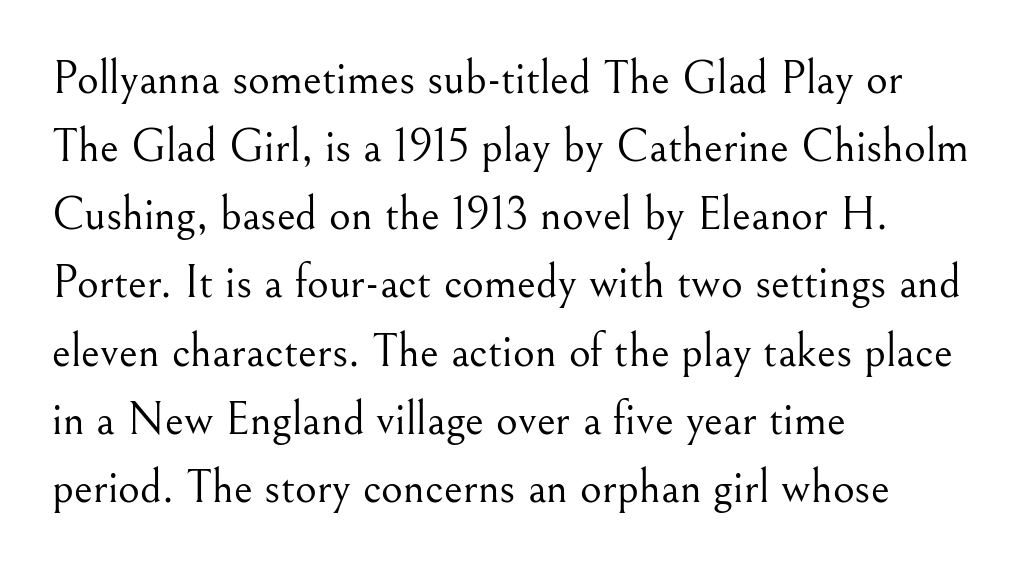
This sample uses a serif face. This sample uses plain, unmodified letter spacing. Each letter keeps its own natural width here, so spacing adapts to shape. The passage is arranged the way most books set body copy — flush left. On a weight scale, this lands at 450 or below. This block has exactly the height ordinary leading produces.
